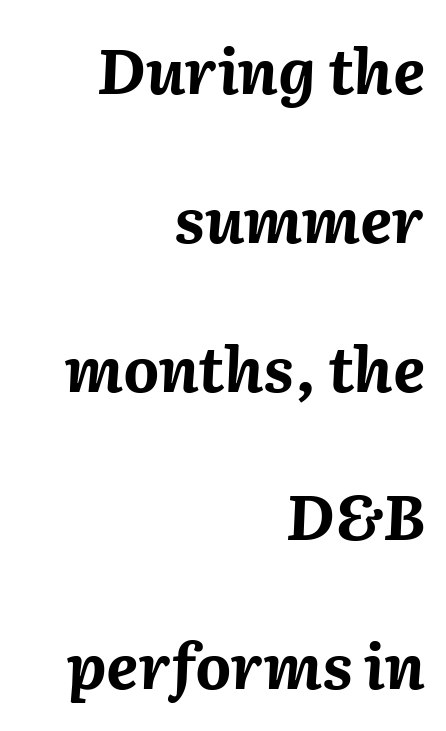
A typesetter would mark this as italic. Look at the tracking — it's just the regular setting, nothing added. Has an underline been added? It has not. The face used here is proportionally spaced, like ordinary book or web type. Casual observation: everything's shoved over to the right.
